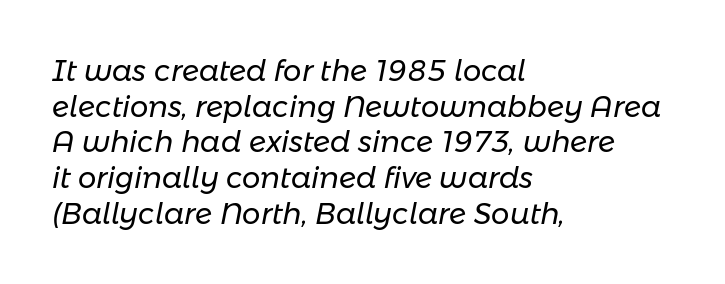
{"italic": "yes", "lean": "right", "slant_degrees": 11, "bold": "no", "weight": "regular", "width": "normal", "stroke_contrast": "low", "x_height": "medium", "monospaced": "no", "underline": "no", "align": "left", "line_spacing_ratio": 1.23, "letter_spacing": "normal", "letter_spacing_em": 0.0, "glyph_px": 29}
